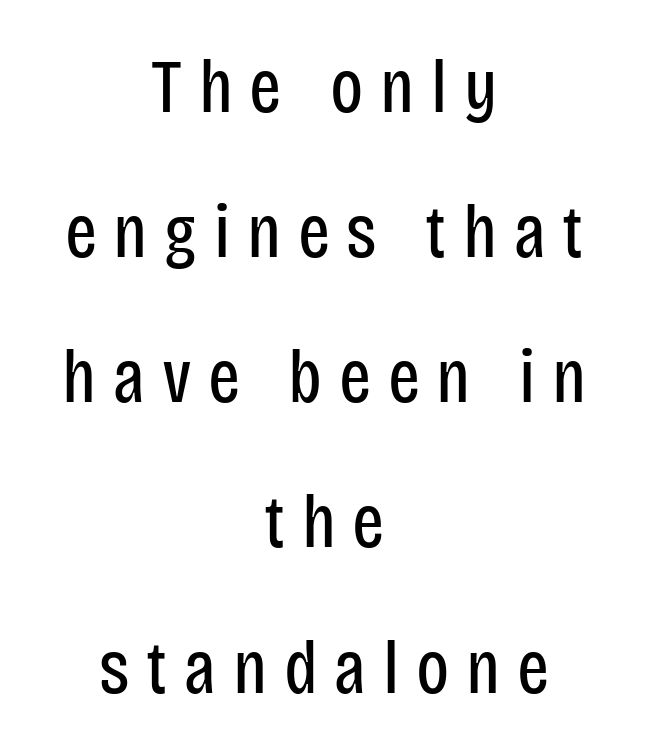
Q: Is the text bold? A: No.
Q: Is the text italic (slanted)? A: No, it is upright.
Q: Is the typeface a serif or a sans-serif typeface? A: Sans-serif.
Q: Is the text underlined? A: No.
Q: How is the paragraph aligned? A: Centered.
Q: Is the spacing between letters normal or unusually wide? A: Unusually wide.
Q: Is the spacing between lines tight, normal or loose? A: Loose.
Q: Width (condensed, normal, or wide)? A: Condensed.
Q: Stroke contrast? A: Low.
Q: x-height? A: Large.
Q: Monospaced? A: No.
